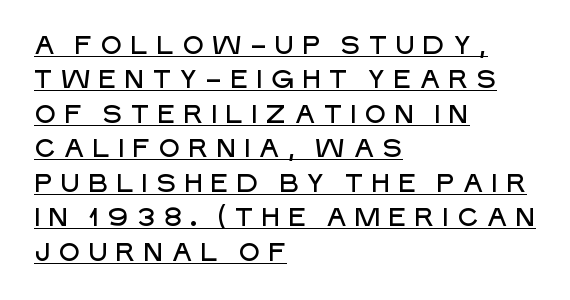
The image shows 25 px text type, upright; set left-aligned, normal line spacing (1.38x), unusually wide letter spacing (+0.27 em), underlined.
